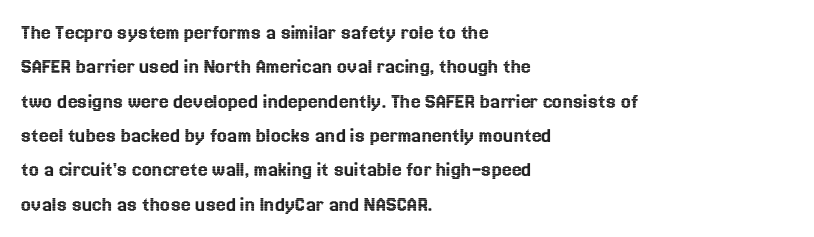
{"italic": "no", "underline": "no", "align": "left", "line_spacing": "normal", "line_spacing_ratio": 1.56, "letter_spacing": "normal", "letter_spacing_em": 0.0, "glyph_px": 22}
